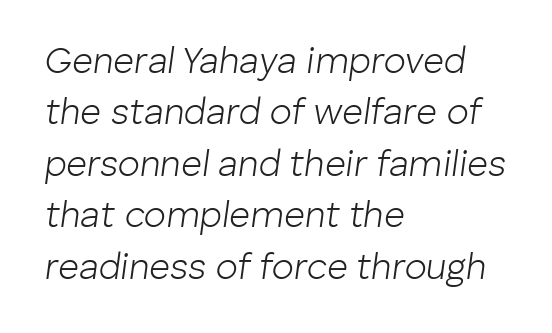
Q: Is the text bold? A: No.
Q: Is the text italic (slanted)? A: Yes, it leans right by about 8 degrees.
Q: Is the text underlined? A: No.
Q: How is the paragraph aligned? A: Left-aligned.
Q: Is the spacing between letters normal or unusually wide? A: Normal.
Q: Is the spacing between lines tight, normal or loose? A: Normal.
Q: Width (condensed, normal, or wide)? A: Normal.
Q: Stroke contrast? A: Low.
Q: x-height? A: Medium.
Q: Monospaced? A: No.
